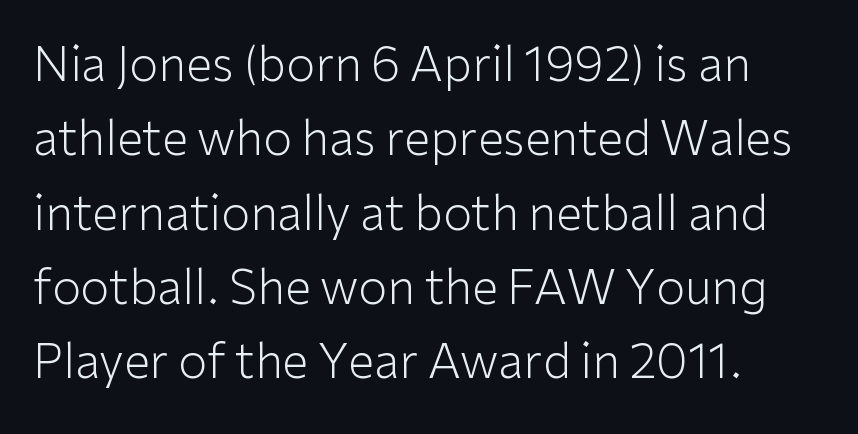
The font family rendered here belongs to the sans-serif group. Counters stay open thanks to moderate or lighter strokes. The typography opts for an upright posture over an oblique one. Spacing verdict: proportional, widths tailored to each character.
